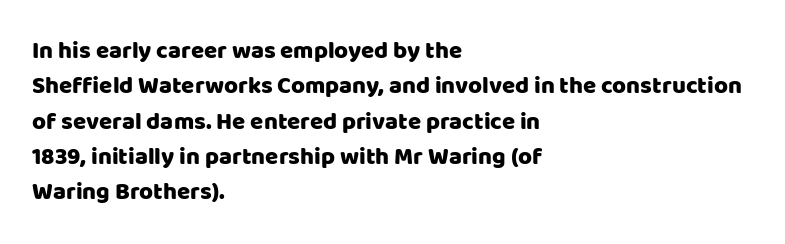
The passage shown stacks its lines at a standard gap. No extra tracking has been applied to these lines. Compared with a centered layout, this one pins lines to the left instead. The area under the type is left untouched. When letters stand straight like this, we call the style roman or upright.
